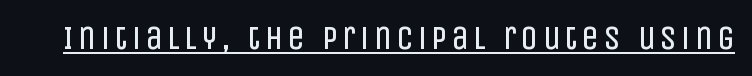
Q: Is the text bold? A: No.
Q: Is the text italic (slanted)? A: No, it is upright.
Q: Is the typeface a serif or a sans-serif typeface? A: Sans-serif.
Q: Is the text underlined? A: Yes.
Q: Width (condensed, normal, or wide)? A: Condensed.
Q: Stroke contrast? A: Low.
Q: x-height? A: Large.
Q: Monospaced? A: No.
